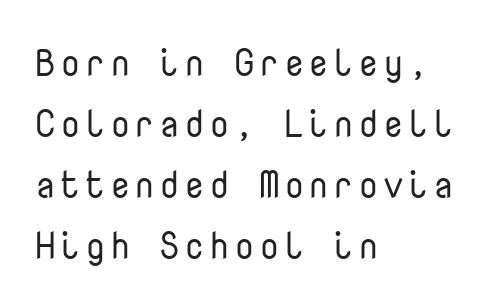
{"serif": "no", "italic": "no", "bold": "no", "weight": "regular", "width": "normal", "stroke_contrast": "low", "x_height": "medium", "monospaced": "yes", "underline": "no", "align": "left", "line_spacing": "normal", "line_spacing_ratio": 1.65, "glyph_px": 37}
